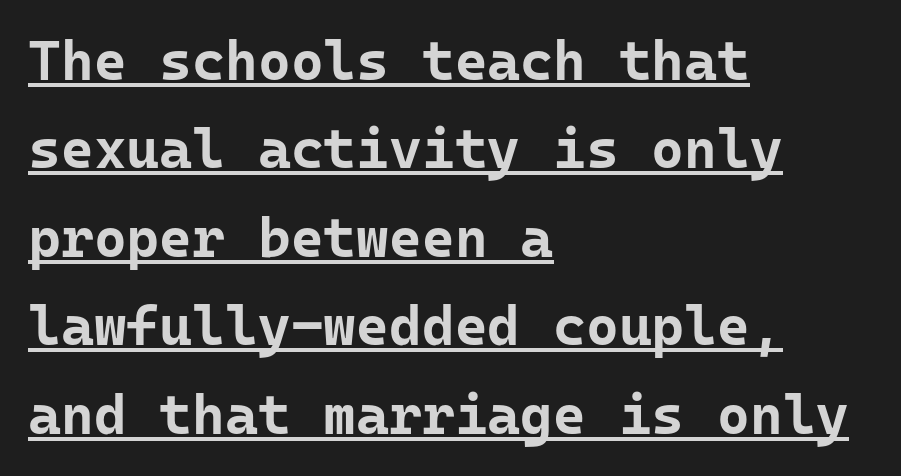
Does the type have serifs? No, each stem ends abruptly. What stands out about the letter spacing? Nothing — it is the standard amount. Beneath each row of characters lies a ruled line. In terms of weight, the rendering is a true, heavy bold. These lines sit exactly where default settings would place them. Unlike italic type, these characters show no tilt at all.
